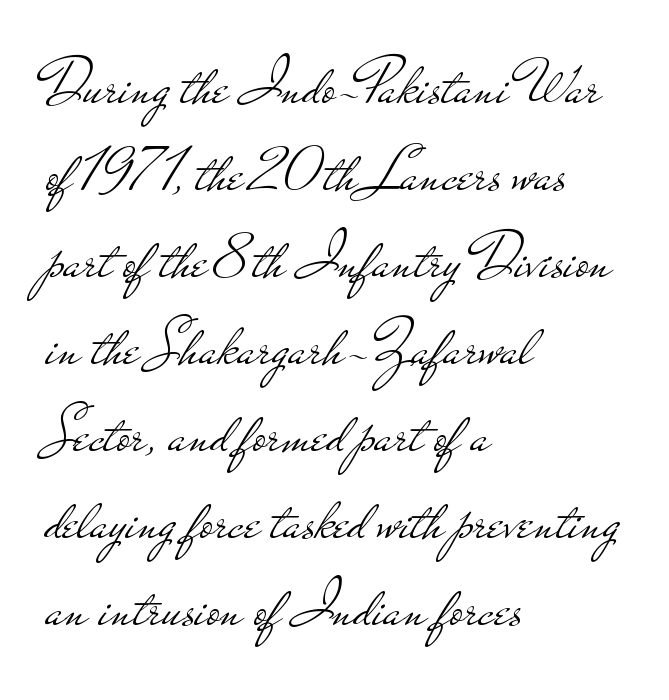
Q: Is the text bold? A: No.
Q: Is the text italic (slanted)? A: Yes.
Q: Is the typeface a serif or a sans-serif typeface? A: Sans-serif.
Q: Is the text underlined? A: No.
Q: How is the paragraph aligned? A: Left-aligned.
Q: Is the spacing between letters normal or unusually wide? A: Normal.
Q: Is the spacing between lines tight, normal or loose? A: Normal.
Q: Width (condensed, normal, or wide)? A: Wide.
Q: Stroke contrast? A: Low.
Q: x-height? A: Small.
Q: Monospaced? A: No.
